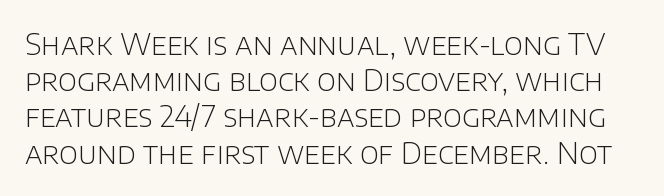
The image shows 29 px light sans-serif type, upright; set normal line spacing (1.25x), normal letter spacing, not underlined; low stroke contrast and a large x-height.
